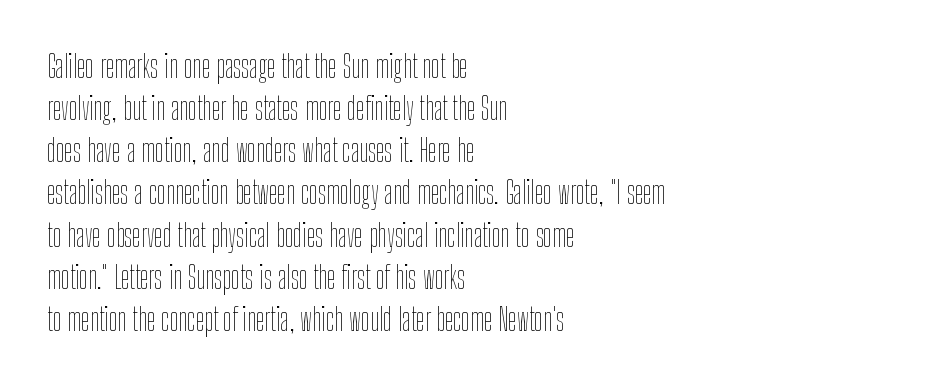
The passage shown has conventional tracking throughout. The typesetter chose a ragged-right arrangement here. These glyphs show unthickened strokes, regular width or finer. A typesetter would call this proportional, since set widths differ per character. Lines of text with bare space underneath. Compared with typical paragraphs, the rows here are spaced about the same.
